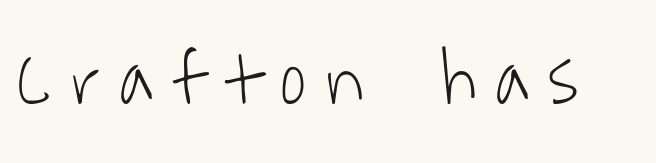
The image shows 76 px light, condensed sans-serif type; set unusually wide letter spacing (+0.28 em), not underlined; low stroke contrast and a medium x-height.
